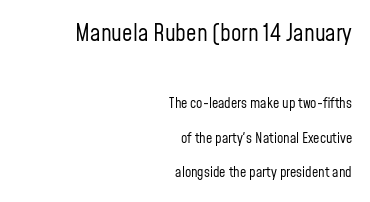
The image shows 23 px text type, upright; set right-aligned, loose line spacing (2.49x), normal letter spacing, not underlined; the first (top) block is 1.64x larger.
